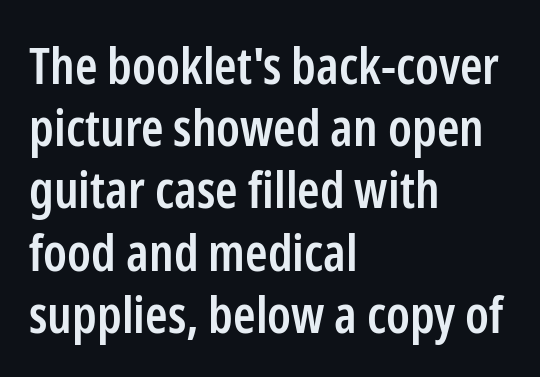
{"serif": "no", "italic": "no", "bold": "semi", "weight": "semibold", "width": "condensed", "stroke_contrast": "low", "x_height": "medium", "monospaced": "no", "underline": "no", "align": "left", "line_spacing_ratio": 1.22, "letter_spacing": "normal", "letter_spacing_em": 0.0, "glyph_px": 51}
